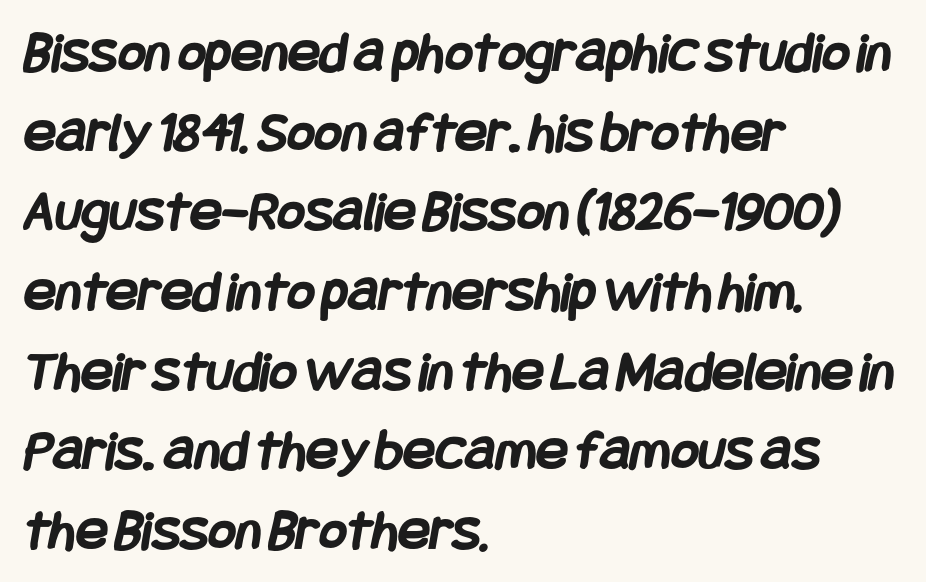
Letter spacing: default. The face used here is a sans, in the tradition of grotesques and geometrics. The strokes are fattened all the way to bold. Words float on clear page, feet unadorned. The line-height multiplier appears to be the usual default. Typeset ragged right — the left edge is the straight one.
